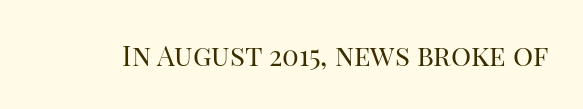
The image shows 28 px regular-weight serif type, upright; set normal letter spacing, not underlined; high stroke contrast and a large x-height.
